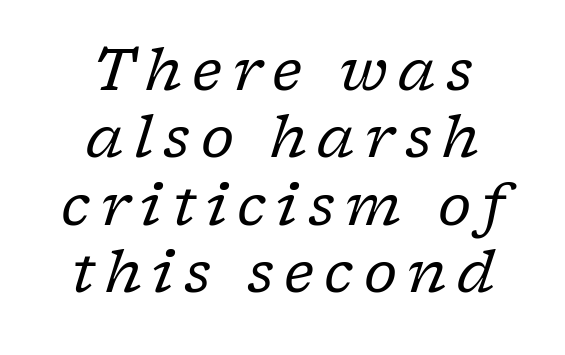
{"serif": "yes", "italic": "yes", "lean": "right", "slant_degrees": 17, "bold": "no", "weight": "regular", "width": "normal", "stroke_contrast": "low", "x_height": "medium", "monospaced": "no", "underline": "no", "align": "center", "line_spacing_ratio": 1.16, "glyph_px": 58}
